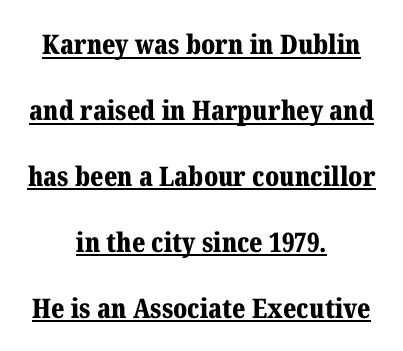
The image shows 27 px bold type, upright; set centered, loose line spacing (2.44x), normal letter spacing, underlined.
